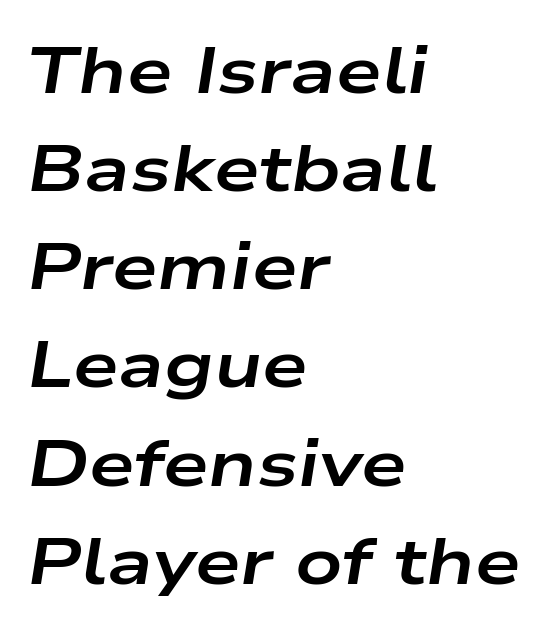
{"italic": "yes", "lean": "right", "slant_degrees": 9, "bold": "yes", "weight": "bold", "width": "wide", "stroke_contrast": "low", "x_height": "medium", "monospaced": "no", "underline": "no", "align": "left", "line_spacing": "normal", "line_spacing_ratio": 1.51, "letter_spacing": "normal", "letter_spacing_em": 0.0, "glyph_px": 65}
